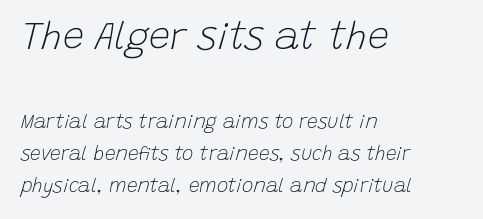
Spacing verdict: proportional, widths tailored to each character. The passage shown is not underscored anywhere. No extra ink here — the face is not bold. Compared with typical body copy, the letter spacing here is the same. What's the leading like? Ordinary, nothing unusual. You can tell it's italic because the verticals aren't actually vertical.
